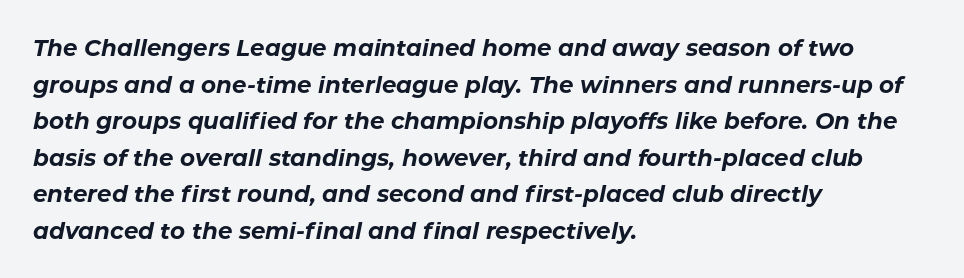
{"italic": "yes", "lean": "right", "slant_degrees": 11, "bold": "yes", "underline": "no", "align": "left", "line_spacing": "normal", "line_spacing_ratio": 1.59, "letter_spacing": "normal", "letter_spacing_em": 0.0, "glyph_px": 23}
